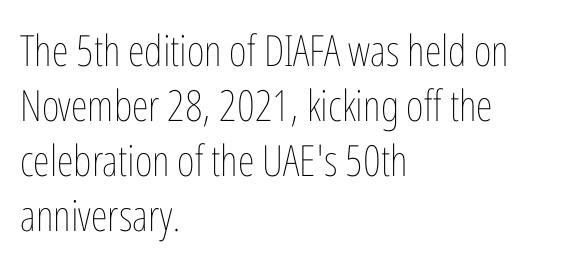
Q: Is the text bold? A: No.
Q: Is the text italic (slanted)? A: No, it is upright.
Q: Is the text underlined? A: No.
Q: How is the paragraph aligned? A: Left-aligned.
Q: Is the spacing between letters normal or unusually wide? A: Normal.
Q: Is the spacing between lines tight, normal or loose? A: Normal.
Q: Width (condensed, normal, or wide)? A: Condensed.
Q: Stroke contrast? A: Low.
Q: x-height? A: Medium.
Q: Monospaced? A: No.
